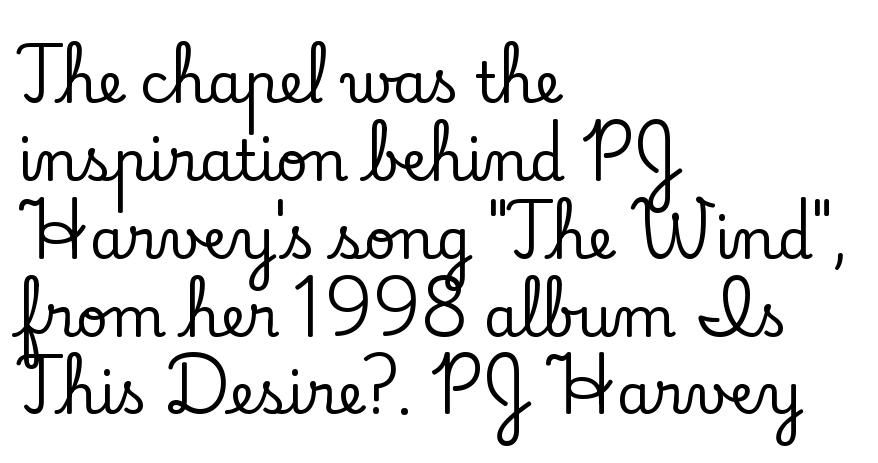
{"serif": "yes", "italic": "no", "width": "normal", "stroke_contrast": "low", "x_height": "small", "monospaced": "no", "underline": "no", "align": "left", "line_spacing": "normal", "line_spacing_ratio": 1.39, "letter_spacing": "normal", "letter_spacing_em": 0.0, "glyph_px": 56}
